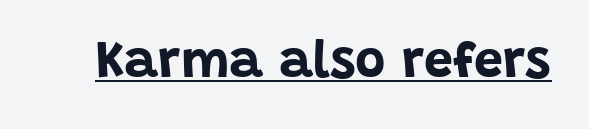
The image shows 52 px bold sans-serif type, upright; set normal letter spacing, underlined; low stroke contrast and a large x-height.
